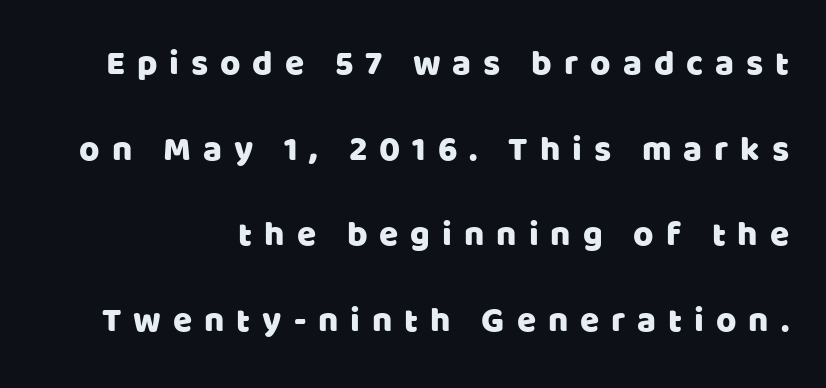
Q: Is the text italic (slanted)? A: No, it is upright.
Q: Is the typeface a serif or a sans-serif typeface? A: Sans-serif.
Q: Is the text underlined? A: No.
Q: How is the paragraph aligned? A: Right-aligned.
Q: Is the spacing between letters normal or unusually wide? A: Unusually wide.
Q: Is the spacing between lines tight, normal or loose? A: Loose.
Q: Width (condensed, normal, or wide)? A: Normal.
Q: Stroke contrast? A: Low.
Q: x-height? A: Large.
Q: Monospaced? A: No.
